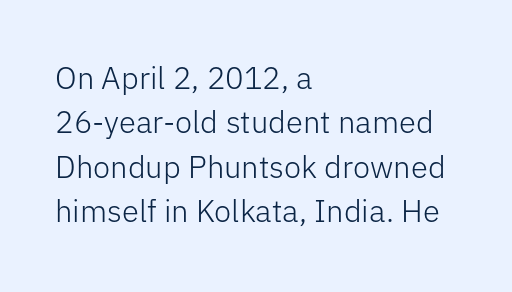
Q: Is the text bold? A: No.
Q: Is the text italic (slanted)? A: No, it is upright.
Q: Is the typeface a serif or a sans-serif typeface? A: Sans-serif.
Q: Is the text underlined? A: No.
Q: How is the paragraph aligned? A: Left-aligned.
Q: Is the spacing between letters normal or unusually wide? A: Normal.
Q: Is the spacing between lines tight, normal or loose? A: Normal.
Q: Width (condensed, normal, or wide)? A: Normal.
Q: Stroke contrast? A: Low.
Q: x-height? A: Medium.
Q: Monospaced? A: No.
